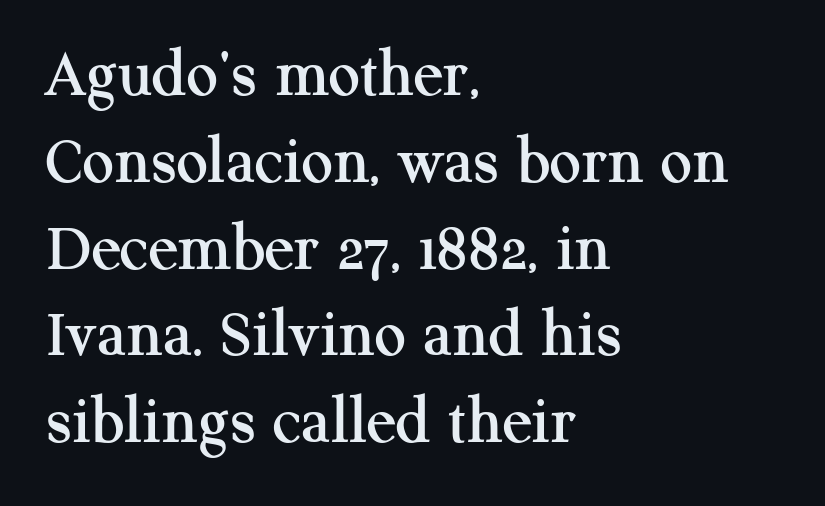
The image shows 70 px serif type, upright; set left-aligned, line spacing 1.24x, normal letter spacing, not underlined; medium stroke contrast and a medium x-height.
